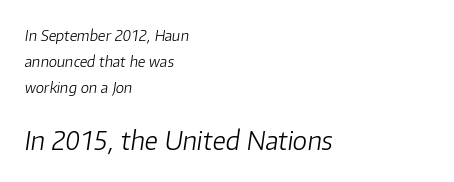
{"italic": "yes", "lean": "right", "slant_degrees": 8, "bold": "no", "underline": "no", "align": "left", "line_spacing_ratio": 1.72, "letter_spacing": "normal", "letter_spacing_em": 0.0, "larger_block": "second", "size_ratio": 1.73, "glyph_px": 26}
